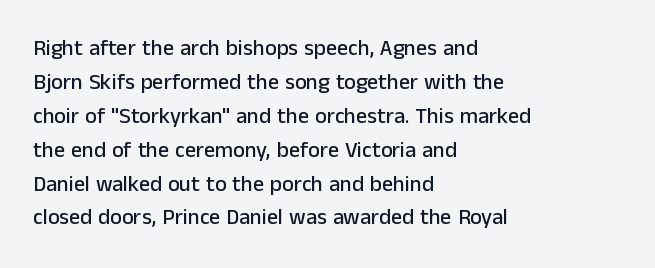
Q: Is the text italic (slanted)? A: No, it is upright.
Q: Is the text underlined? A: No.
Q: How is the paragraph aligned? A: Left-aligned.
Q: Is the spacing between letters normal or unusually wide? A: Normal.
Q: Is the spacing between lines tight, normal or loose? A: Normal.
